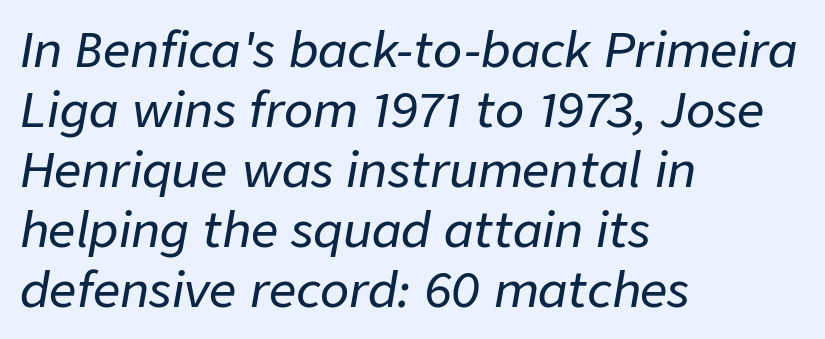
Spacing between characters is what you'd get straight out of the box. Rendered with sloped, italic letterforms. Notice how the passage keeps a crisp vertical edge on the left only. This sample has the flowing, uneven cadence of proportional lettering. Summary of vertical rhythm: regular, with standard interline spacing.
